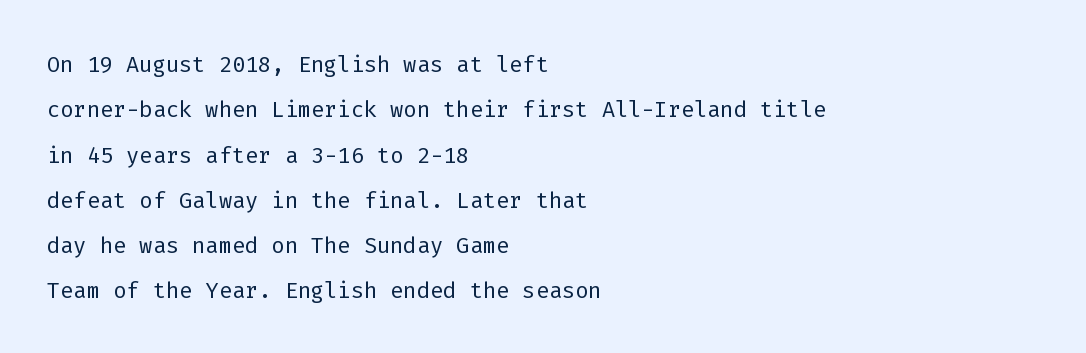
Descenders hang freely into open space. The lines in this sample share a left origin and differ only in where they stop. There is no visible air inserted between adjacent glyphs. The typography opts for an upright posture over an oblique one.
